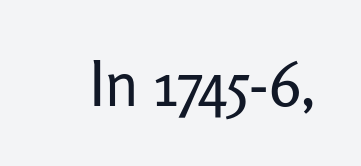
The image shows 62 px regular-weight sans-serif type, upright; set normal letter spacing, not underlined; low stroke contrast and a medium x-height.
